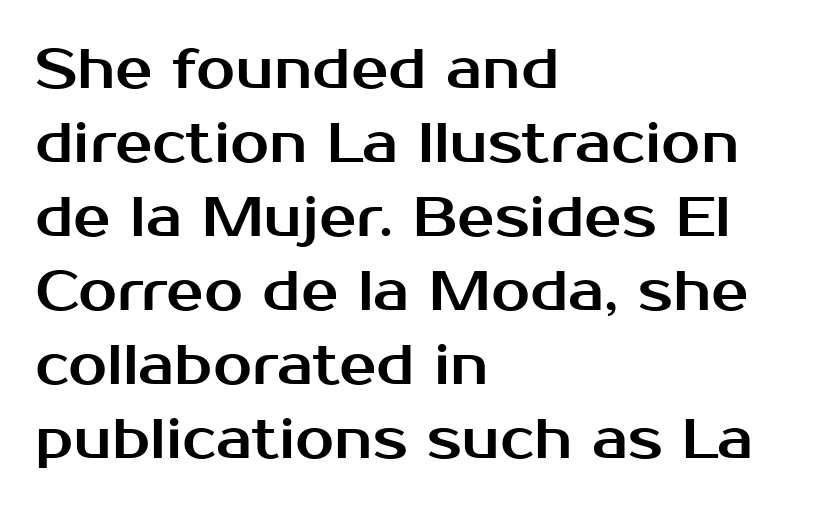
The image shows 56 px sans-serif type, upright; set left-aligned, normal line spacing (1.32x), normal letter spacing, not underlined; medium stroke contrast and a medium x-height.
